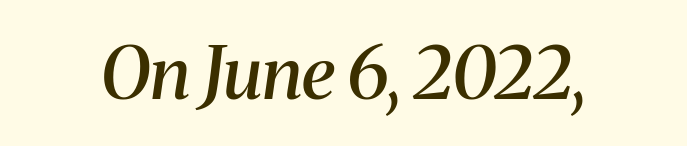
{"serif": "yes", "italic": "yes", "lean": "right", "slant_degrees": 8, "bold": "semi", "weight": "semibold", "width": "normal", "stroke_contrast": "medium", "x_height": "medium", "monospaced": "no", "underline": "no", "letter_spacing": "normal", "letter_spacing_em": 0.0, "glyph_px": 73}
